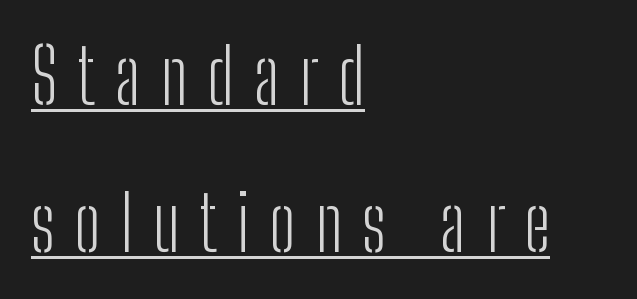
Each letter keeps its own natural width here, so spacing adapts to shape. Line starts are locked; line ends wander. Typographically, this falls in the sans-serif category. Is the stroke heavy? The answer is a plain regular-or-lighter. Rendered with straight, roman letterforms.
